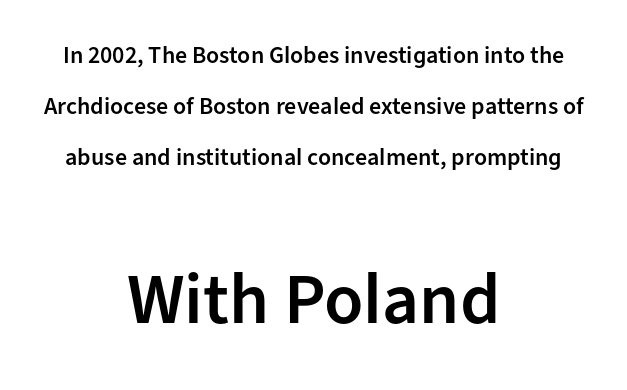
The image shows 72 px semibold sans-serif type, upright; set centered, loose line spacing (2.13x), normal letter spacing, not underlined; the second (bottom) block is 3.0x larger; low stroke contrast and a medium x-height.
